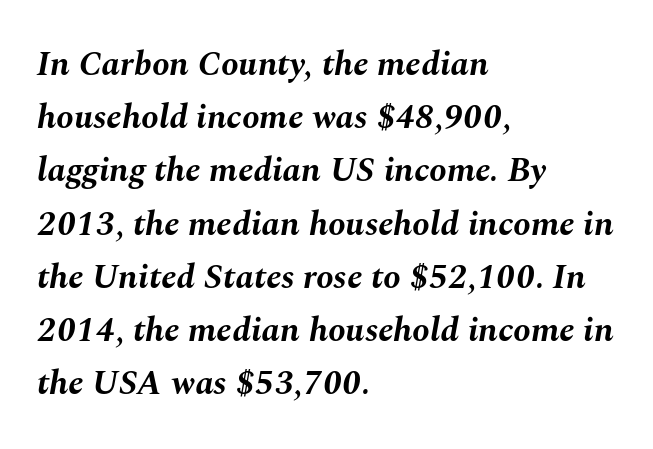
{"italic": "yes", "lean": "right", "slant_degrees": 10, "bold": "yes", "weight": "bold", "width": "normal", "stroke_contrast": "medium", "x_height": "medium", "monospaced": "no", "underline": "no", "align": "left", "line_spacing": "normal", "line_spacing_ratio": 1.52, "letter_spacing": "normal", "letter_spacing_em": 0.0, "glyph_px": 35}
